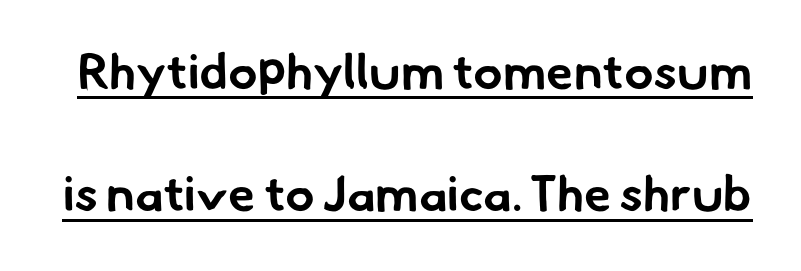
{"serif": "no", "bold": "yes", "weight": "bold", "width": "normal", "stroke_contrast": "low", "x_height": "small", "monospaced": "no", "underline": "yes", "line_spacing": "loose", "line_spacing_ratio": 2.5, "letter_spacing": "normal", "letter_spacing_em": 0.0, "glyph_px": 49}
